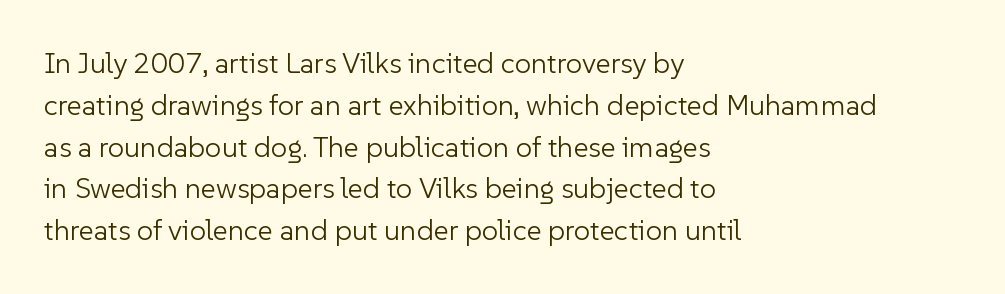
{"serif": "no", "italic": "no", "bold": "no", "weight": "light", "width": "normal", "stroke_contrast": "low", "x_height": "medium", "monospaced": "no", "underline": "no", "align": "left", "line_spacing": "normal", "line_spacing_ratio": 1.44, "letter_spacing": "normal", "letter_spacing_em": 0.0, "glyph_px": 29}
